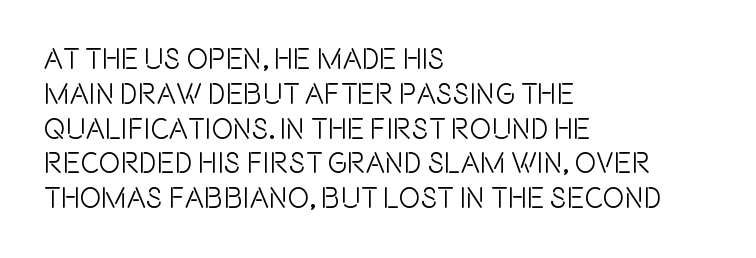
Q: Is the text italic (slanted)? A: No, it is upright.
Q: Is the typeface a serif or a sans-serif typeface? A: Sans-serif.
Q: Is the text underlined? A: No.
Q: How is the paragraph aligned? A: Left-aligned.
Q: Is the spacing between letters normal or unusually wide? A: Normal.
Q: Width (condensed, normal, or wide)? A: Condensed.
Q: x-height? A: Large.
Q: Monospaced? A: No.
